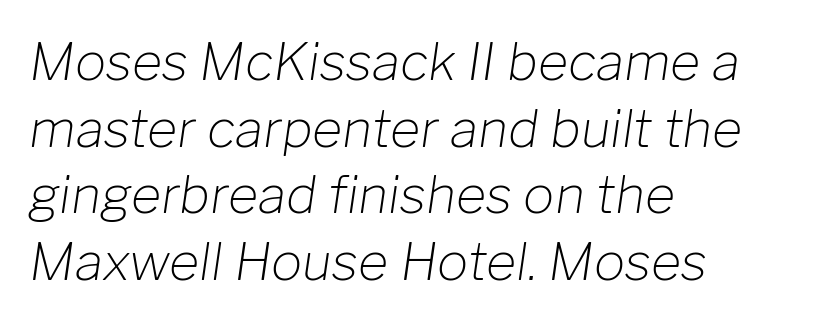
The image shows 52 px light type, italic (leaning right); set left-aligned, normal line spacing (1.28x), normal letter spacing, not underlined; low stroke contrast and a medium x-height.
